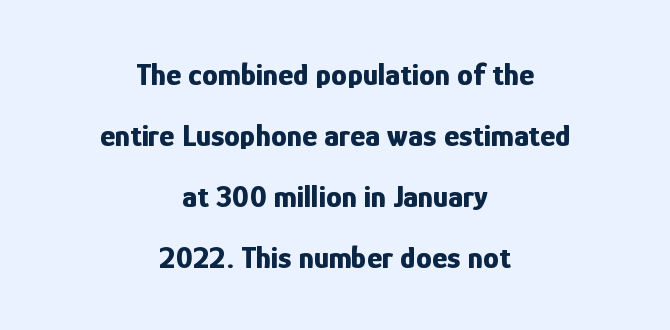
Characters remain perfectly vertical along every line. Look at the stroke-to-counter ratio: heavy, a bold. The strip under each line holds only bare page. Line starts and ends both wander, symmetrically. Spacing between characters is what you'd get straight out of the box.
